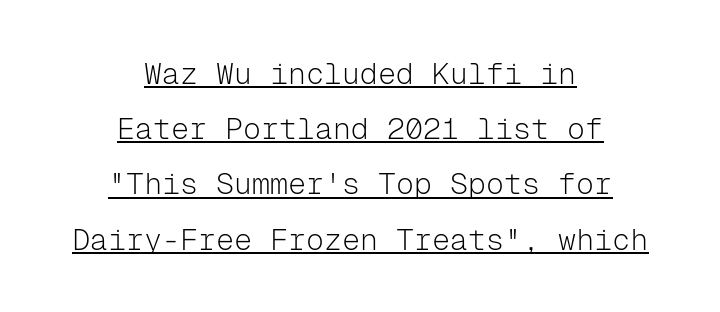
The passage shown is typeset with a sans-serif family. Has an underline been added? It has. The paragraph shown floats in the horizontal middle. Is this a fixed-width face? Yes — each glyph sits in an identical cell. Notice how the stems are strictly vertical — no italics here.
